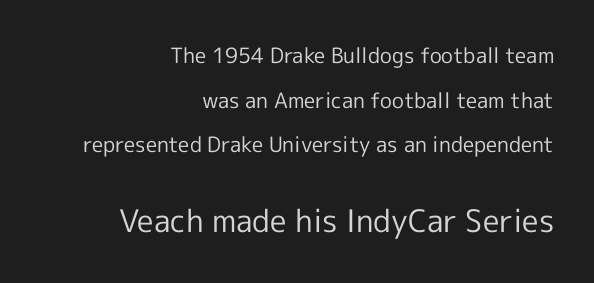
The image shows 31 px regular-weight sans-serif type, upright; set right-aligned, loose line spacing (2.12x), normal letter spacing, not underlined; the second (bottom) block is 1.48x larger; a medium x-height.
